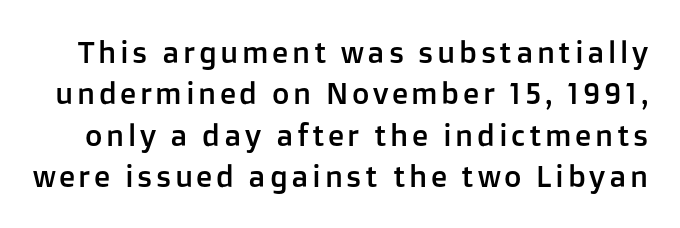
Posture: upright roman. Each letter keeps its own natural width here, so spacing adapts to shape. The lines sit at an ordinary, default distance from one another. Words float on clear page, feet unadorned. Nope, no serifs anywhere on these letters.
